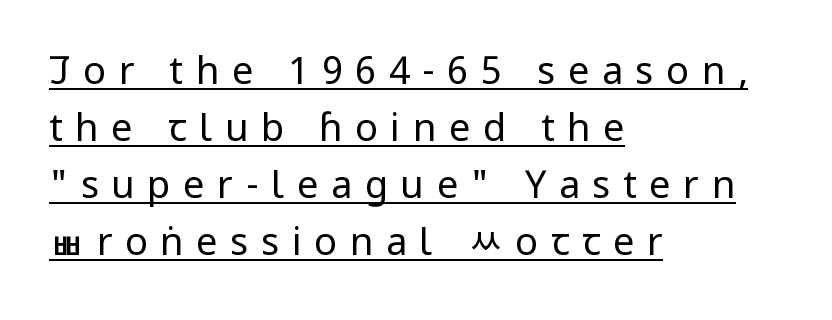
No heavy texture on the line: the type isn't bold. The letters stand straight up with perfectly vertical stems. Compared with undecorated copy, this sample adds a rule below the words. The line texture is sparse and dotted thanks to wide tracking. Are there feet on the stems? There aren't — it's a sans. Spacing verdict: proportional, widths tailored to each character.
